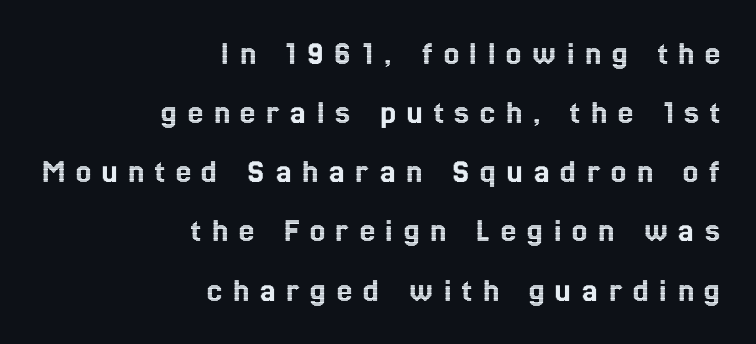
Does the copy run flush right? Yes — the right margin is perfectly even. Any mark beneath the type? The region is blank. Look at the tracking — it's clearly loosened, letters drifting apart. The specimen reads as upright at a glance. Here the designer chose a conventional face with non-uniform glyph widths.
